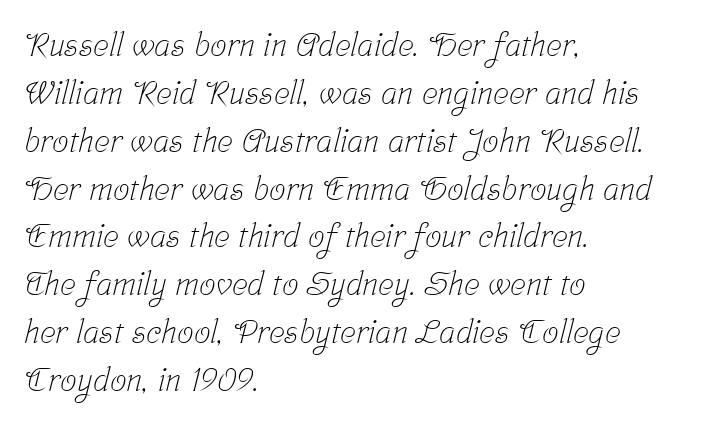
The image shows 33 px light, condensed serif type; set left-aligned, normal line spacing (1.45x), normal letter spacing, not underlined; low stroke contrast and a medium x-height.
